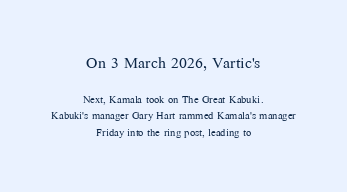
The image shows 21 px text type, upright; set centered, line spacing 1.18x, normal letter spacing, not underlined; the first (top) block is 1.5x larger.
